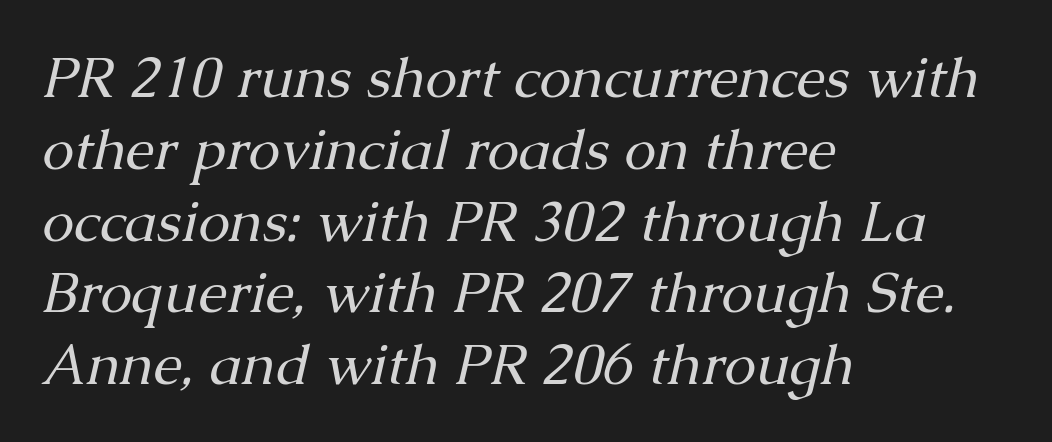
Q: Is the text bold? A: No.
Q: Is the text italic (slanted)? A: Yes, it leans right by about 13 degrees.
Q: Is the typeface a serif or a sans-serif typeface? A: Serif.
Q: Is the text underlined? A: No.
Q: How is the paragraph aligned? A: Left-aligned.
Q: Is the spacing between letters normal or unusually wide? A: Normal.
Q: Is the spacing between lines tight, normal or loose? A: Normal.
Q: Width (condensed, normal, or wide)? A: Normal.
Q: Stroke contrast? A: Medium.
Q: x-height? A: Medium.
Q: Monospaced? A: No.
